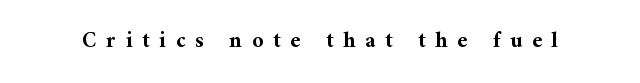
This is the regular roman posture of the typeface. A bare baseline throughout the passage. Thick stems and heavy bowls — unmistakably bold. These lines have a slow, spaced-out rhythm from letter to letter.
